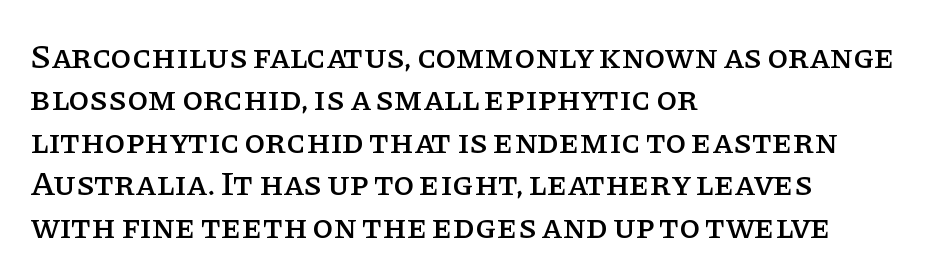
{"serif": "yes", "italic": "no", "width": "normal", "stroke_contrast": "low", "x_height": "large", "monospaced": "no", "underline": "no", "align": "left", "line_spacing": "normal", "line_spacing_ratio": 1.25, "letter_spacing": "normal", "letter_spacing_em": 0.0, "glyph_px": 34}
